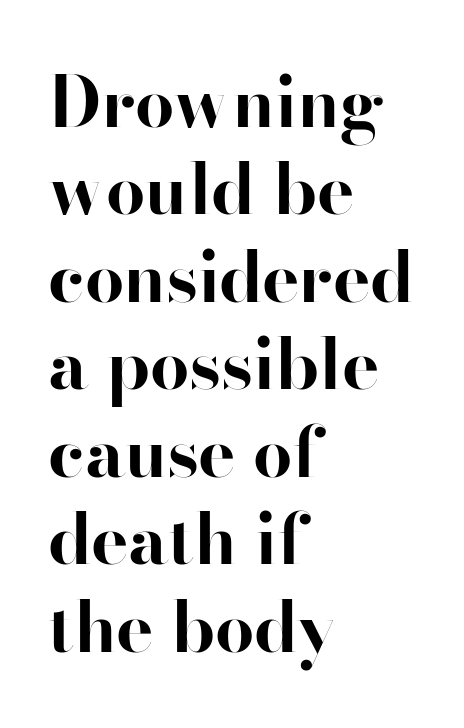
The image shows 70 px bold sans-serif type, upright; set left-aligned, normal line spacing (1.25x), normal letter spacing, not underlined; high stroke contrast and a small x-height.
